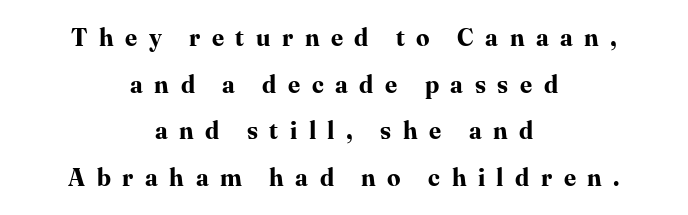
The image shows 24 px bold type, upright; set centered, loose line spacing (1.94x), unusually wide letter spacing (+0.48 em), not underlined.
